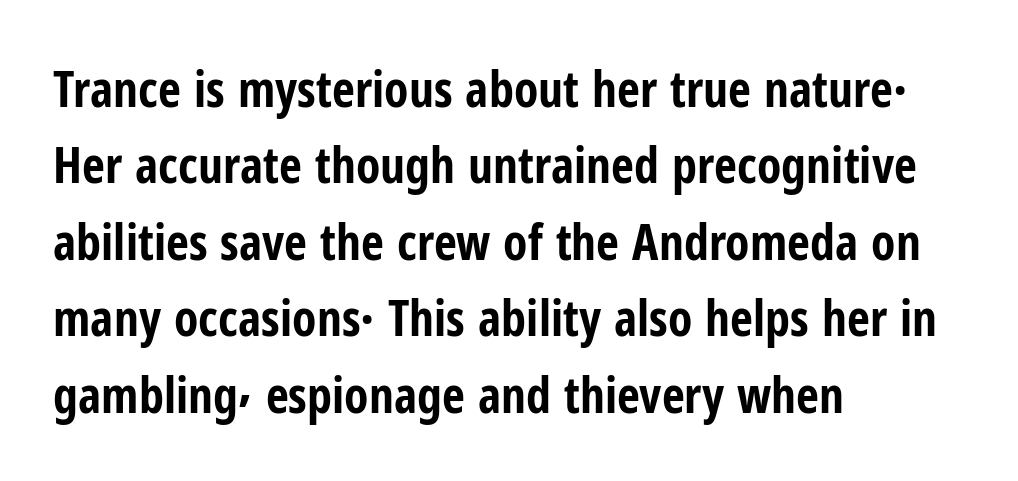
Thick stems and heavy bowls — unmistakably bold. Examine the stroke ends and you'll find no serifs. The face used here is proportionally spaced, like ordinary book or web type. The font's upright variant was chosen for this text. The line-height multiplier appears to be the usual default.
